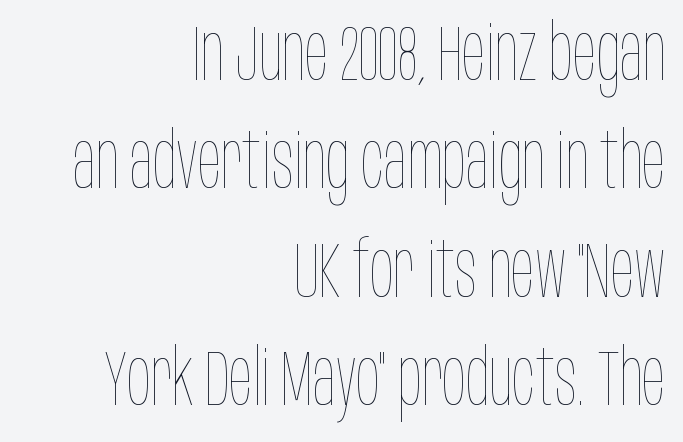
{"italic": "no", "bold": "no", "weight": "thin", "width": "condensed", "stroke_contrast": "low", "x_height": "large", "monospaced": "no", "underline": "no", "align": "right", "line_spacing": "normal", "line_spacing_ratio": 1.39, "letter_spacing": "normal", "letter_spacing_em": 0.0, "glyph_px": 78}
